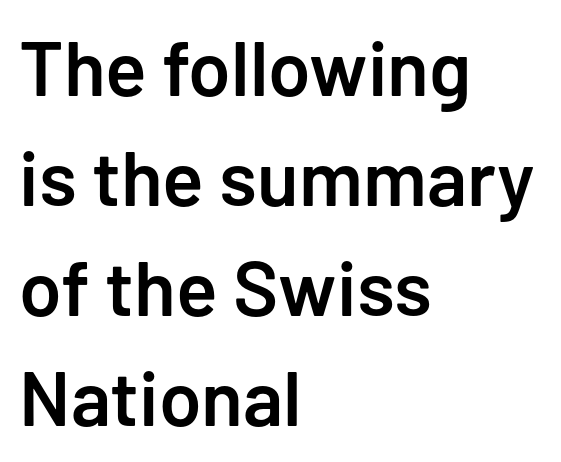
{"serif": "no", "italic": "no", "bold": "semi", "weight": "semibold", "width": "normal", "stroke_contrast": "low", "x_height": "medium", "monospaced": "no", "underline": "no", "align": "left", "line_spacing": "normal", "line_spacing_ratio": 1.43, "letter_spacing": "normal", "letter_spacing_em": 0.0, "glyph_px": 77}
